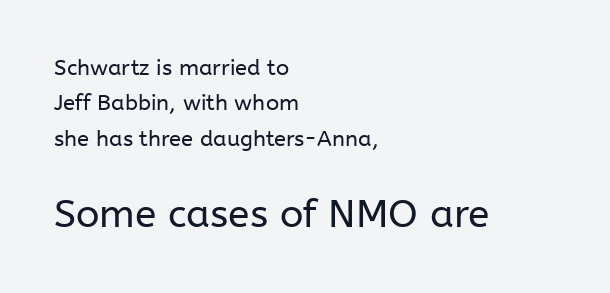
In terms of letterform style, serifs are entirely absent. The following chunk of copy outweighs the initial chunk in type size. The block of text has a typical density, with ordinary space between rows. The glyphs are unaccompanied by any horizontal stroke below them. Compared with a typical body face, this is equally light or lighter still.
